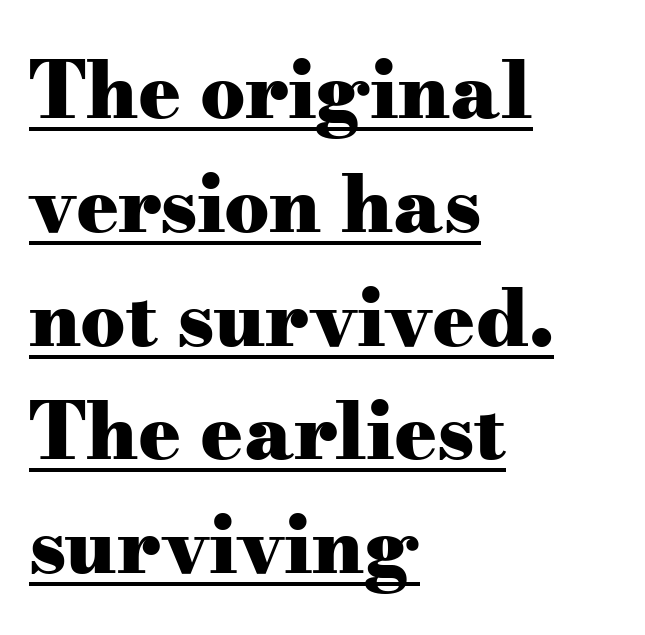
The image shows 79 px heavy, wide serif type, upright; set left-aligned, normal line spacing (1.44x), normal letter spacing, underlined; medium stroke contrast and a small x-height.
